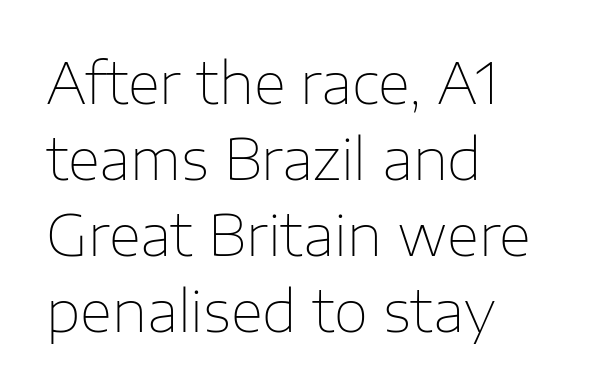
These lines keep a tight, regular rhythm from letter to letter. Note the varied advance widths — an 'i' is clearly narrower than an 'm'. Where is the straight margin? On the left. Note: no serifs on the glyphs.
